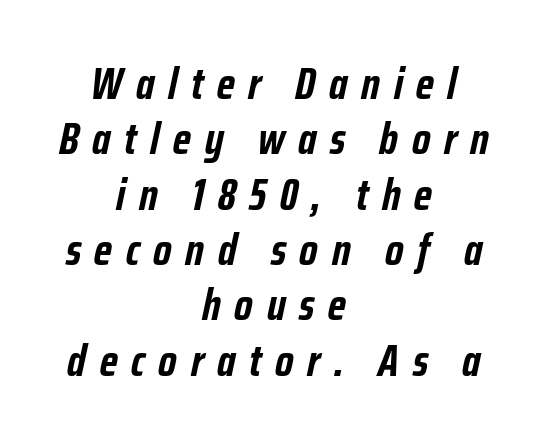
{"italic": "yes", "lean": "right", "slant_degrees": 12, "bold": "yes", "weight": "semibold", "width": "condensed", "stroke_contrast": "low", "x_height": "medium", "monospaced": "no", "underline": "no", "align": "center", "line_spacing_ratio": 1.23, "letter_spacing": "wide", "letter_spacing_em": 0.3, "glyph_px": 45}
